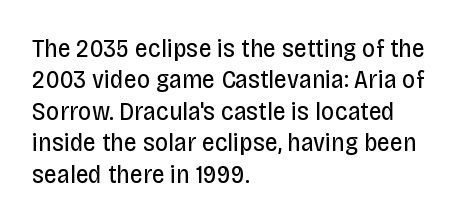
Q: Is the text bold? A: No.
Q: Is the text italic (slanted)? A: No, it is upright.
Q: Is the text underlined? A: No.
Q: How is the paragraph aligned? A: Left-aligned.
Q: Is the spacing between letters normal or unusually wide? A: Normal.
